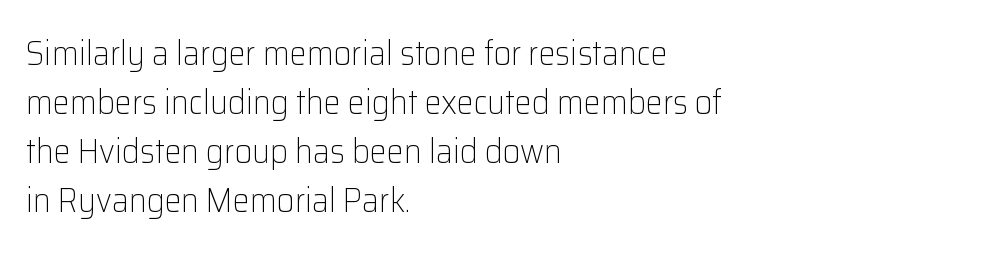
Q: Is the text bold? A: No.
Q: Is the text italic (slanted)? A: No, it is upright.
Q: Is the typeface a serif or a sans-serif typeface? A: Sans-serif.
Q: Is the text underlined? A: No.
Q: How is the paragraph aligned? A: Left-aligned.
Q: Is the spacing between letters normal or unusually wide? A: Normal.
Q: Is the spacing between lines tight, normal or loose? A: Normal.
Q: Width (condensed, normal, or wide)? A: Normal.
Q: Stroke contrast? A: Low.
Q: x-height? A: Medium.
Q: Monospaced? A: No.
